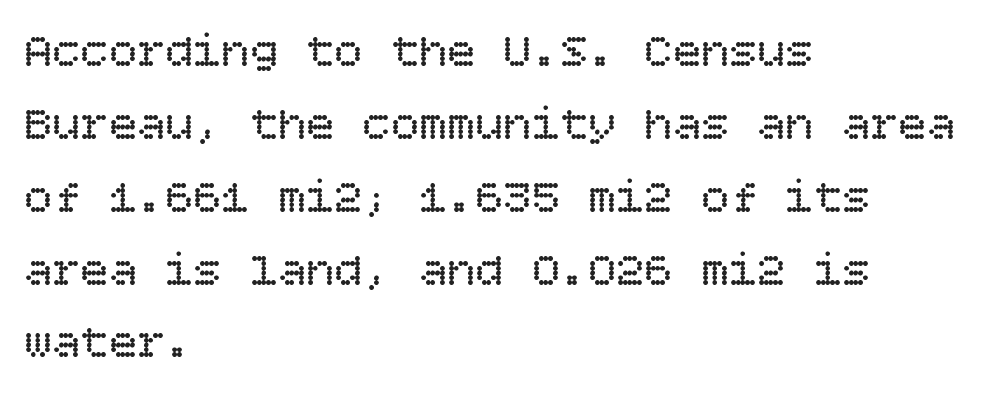
Q: Is the text bold? A: No.
Q: Is the text italic (slanted)? A: No, it is upright.
Q: Is the text underlined? A: No.
Q: How is the paragraph aligned? A: Left-aligned.
Q: Is the spacing between letters normal or unusually wide? A: Normal.
Q: Is the spacing between lines tight, normal or loose? A: Normal.
Q: Width (condensed, normal, or wide)? A: Normal.
Q: Stroke contrast? A: Low.
Q: x-height? A: Large.
